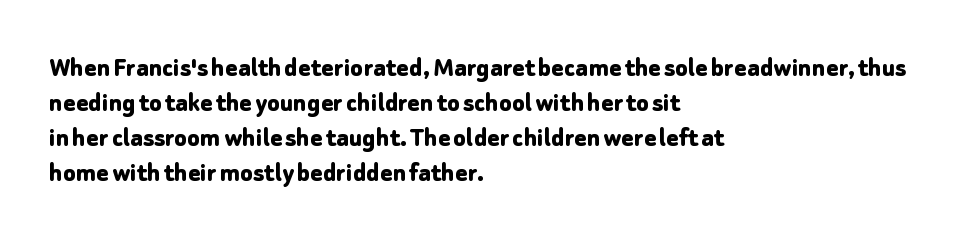
Rule under the text: the space is simply empty. Short and long lines alike share a common starting point at left. The glyphs in this specimen are sans serif. Plenty of ink on the page — the face is bold. The type is set solid horizontally, with unmodified tracking. The rendering uses natural spacing where letterforms have individual widths.
